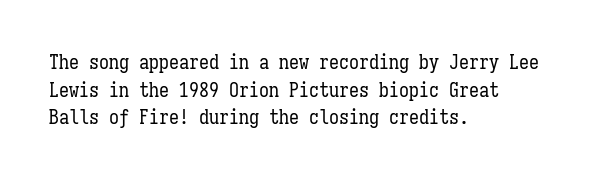
Q: Is the text bold? A: No.
Q: Is the text italic (slanted)? A: No, it is upright.
Q: Is the text underlined? A: No.
Q: How is the paragraph aligned? A: Left-aligned.
Q: Is the spacing between letters normal or unusually wide? A: Normal.
Q: Is the spacing between lines tight, normal or loose? A: Normal.
